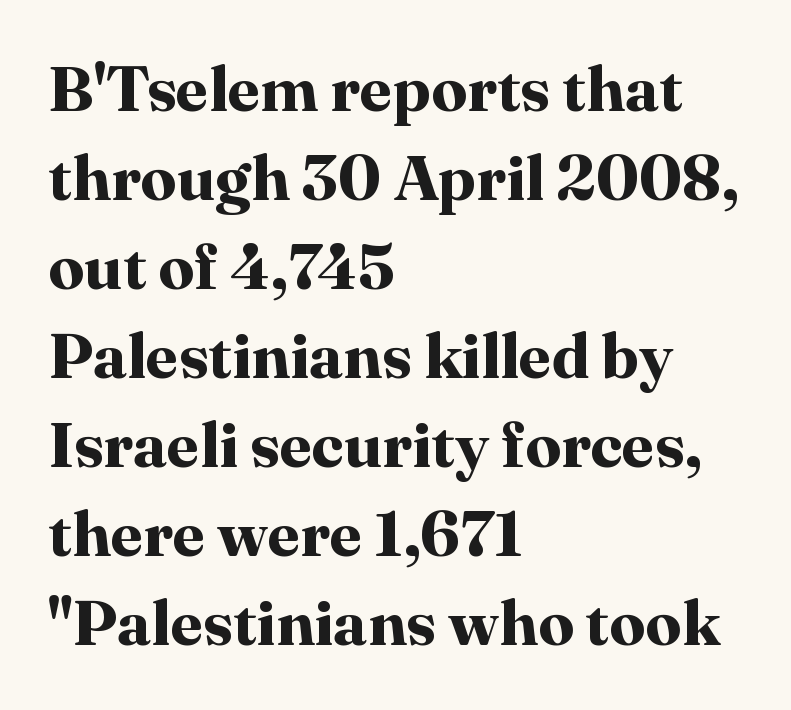
The image shows 64 px bold serif type, upright; set left-aligned, normal line spacing (1.39x), normal letter spacing, not underlined; high stroke contrast and a medium x-height.
